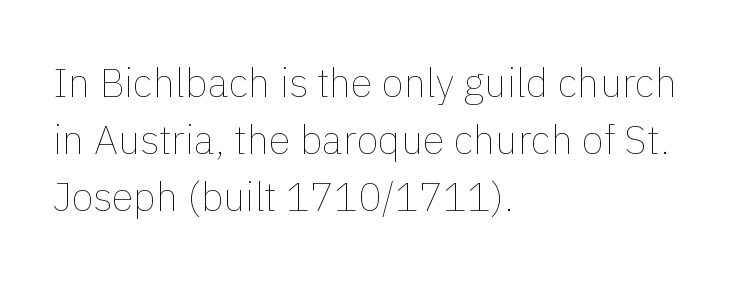
{"italic": "no", "bold": "no", "weight": "thin", "width": "normal", "stroke_contrast": "low", "x_height": "medium", "monospaced": "no", "underline": "no", "align": "left", "line_spacing": "normal", "line_spacing_ratio": 1.43, "letter_spacing": "normal", "letter_spacing_em": 0.0, "glyph_px": 40}
